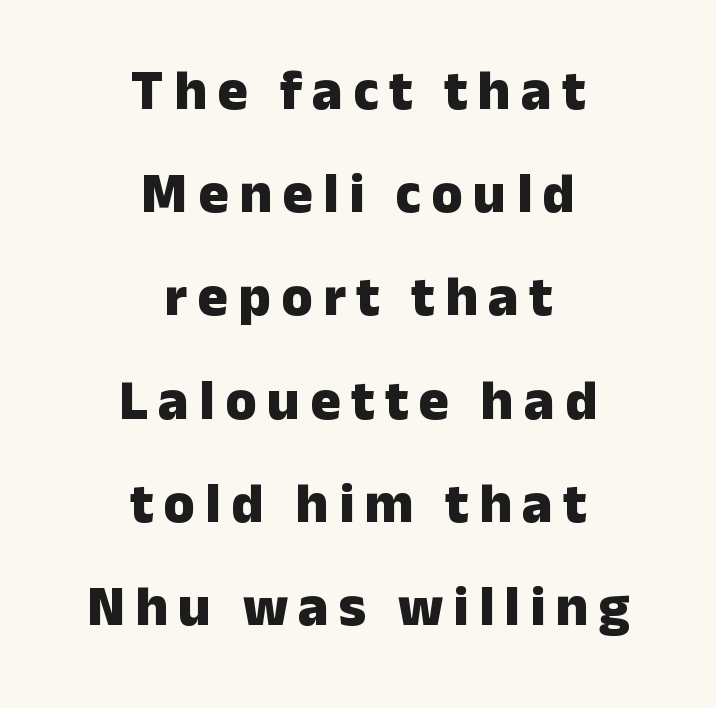
The image shows 57 px heavy sans-serif type, upright; set centered, line spacing 1.81x, not underlined; low stroke contrast and a medium x-height.
